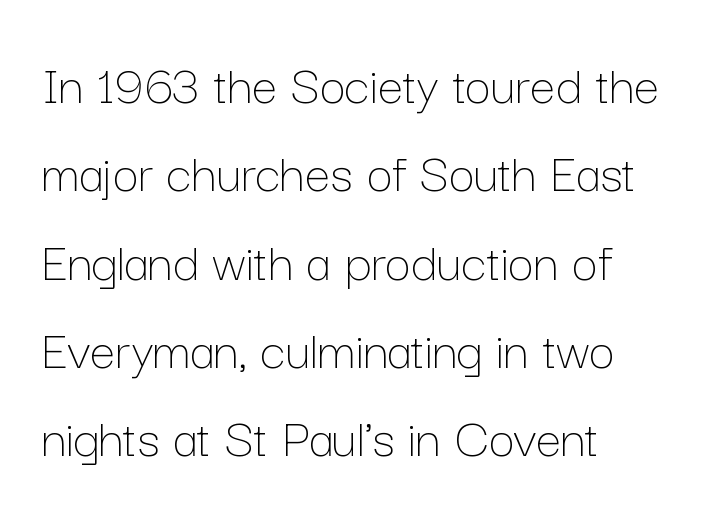
{"italic": "no", "bold": "no", "weight": "thin", "width": "normal", "stroke_contrast": "low", "x_height": "medium", "monospaced": "no", "underline": "no", "align": "left", "line_spacing": "normal", "line_spacing_ratio": 1.55, "letter_spacing": "normal", "letter_spacing_em": 0.0, "glyph_px": 57}
